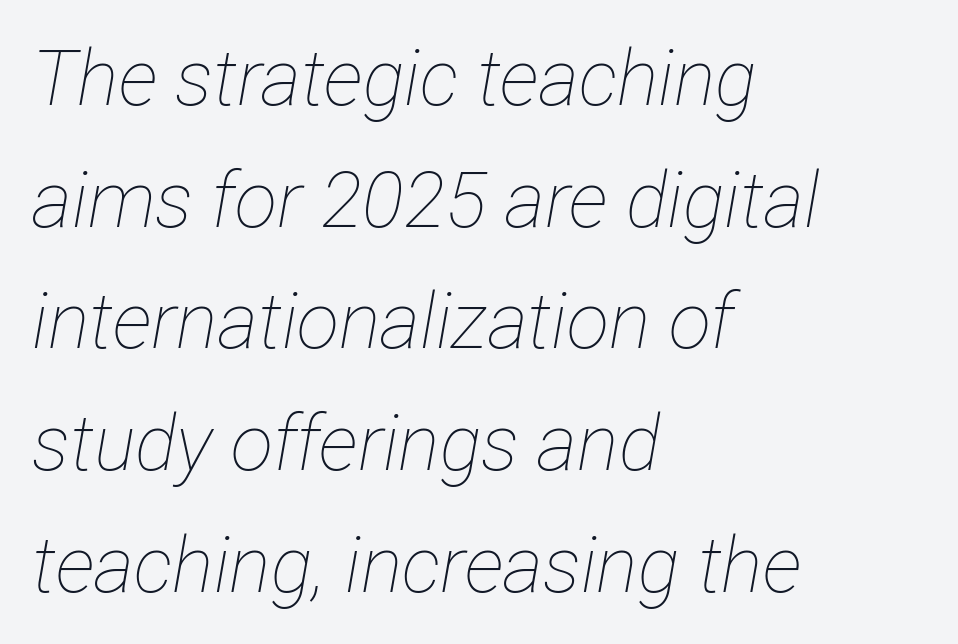
No heavy texture on the line: the type isn't bold. Compared with typical body copy, the letter spacing here is the same. The baseline area is clear. Quick note: interline space is typical. Quick note: italic.
